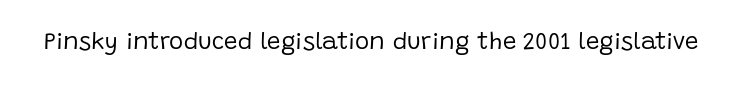
{"italic": "no", "bold": "no", "underline": "no", "letter_spacing": "normal", "letter_spacing_em": 0.0, "glyph_px": 24}
